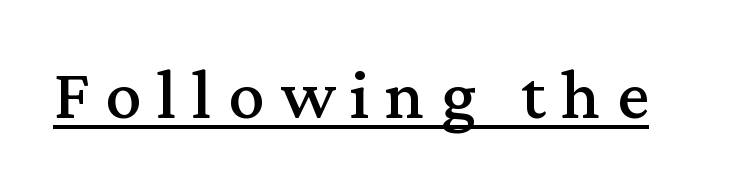
{"serif": "yes", "italic": "no", "width": "normal", "stroke_contrast": "medium", "x_height": "medium", "monospaced": "no", "underline": "yes", "letter_spacing": "wide", "letter_spacing_em": 0.22, "glyph_px": 72}
